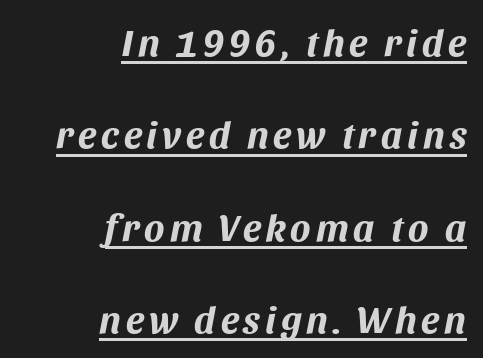
{"italic": "yes", "lean": "right", "slant_degrees": 11, "bold": "yes", "weight": "bold", "width": "normal", "stroke_contrast": "medium", "x_height": "large", "monospaced": "no", "underline": "yes", "align": "right", "line_spacing": "loose", "line_spacing_ratio": 2.43, "glyph_px": 38}
